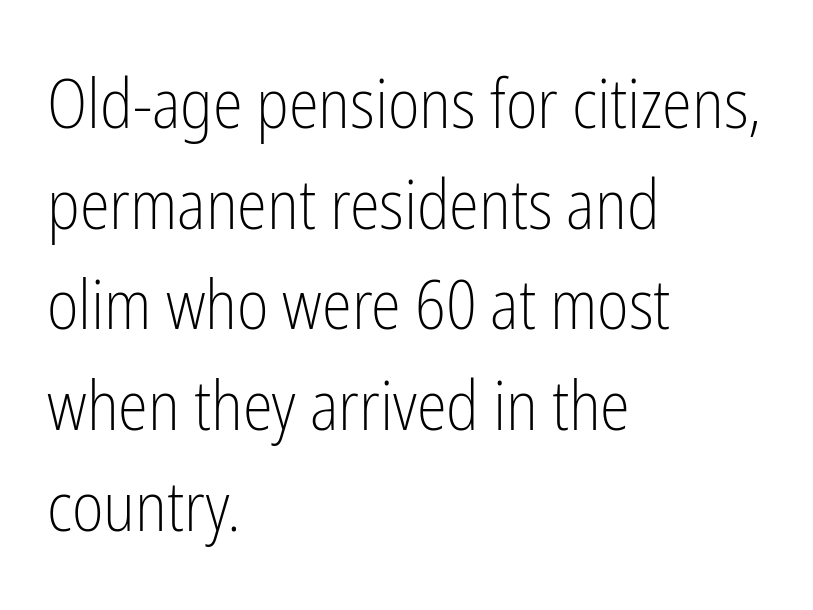
The image shows 68 px light, condensed sans-serif type, upright; set left-aligned, normal line spacing (1.48x), normal letter spacing, not underlined; low stroke contrast and a medium x-height.
